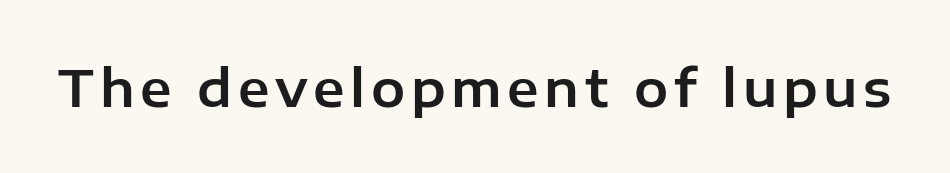
The image shows 51 px sans-serif type, upright; set not underlined; low stroke contrast and a medium x-height.
